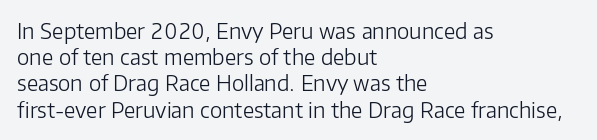
Does extra space separate the letters? No, they use regular spacing. Layout note: lines flush left. The area under the type is left untouched. This reads as an unemphasized weight, regular at the heaviest. This is roman type, the default non-slanted kind. Vertical spacing — default.
